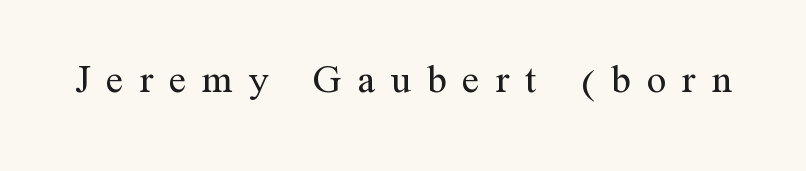
The passage shown is typeset with a serif family. Bold? No — there's no thickening of the strokes. Each letter keeps its own natural width here, so spacing adapts to shape. If you drew a line through each stem, it would be perfectly vertical.
